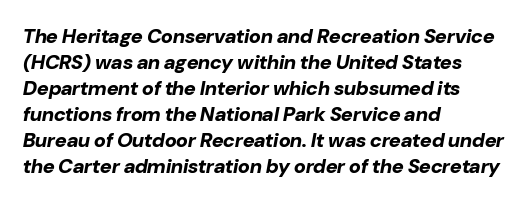
Q: Is the text bold? A: Yes.
Q: Is the text italic (slanted)? A: Yes, it leans right by about 10 degrees.
Q: Is the text underlined? A: No.
Q: How is the paragraph aligned? A: Left-aligned.
Q: Is the spacing between letters normal or unusually wide? A: Normal.
Q: Is the spacing between lines tight, normal or loose? A: Normal.
